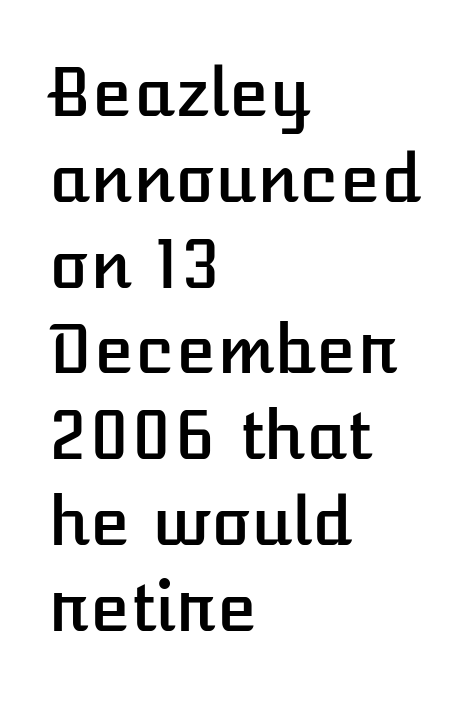
The image shows 66 px text type, upright; set left-aligned, normal line spacing (1.3x), normal letter spacing, not underlined; low stroke contrast and a medium x-height.
